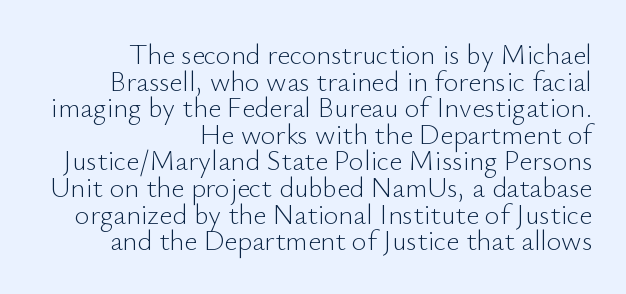
Tightly led — the rows are bunched. A flush-right, rag-left setting is used for this passage. These lines were composed using upright roman letters. Heaviness? Minimal to ordinary, like unemphasized prose. Classification — sans serif.
